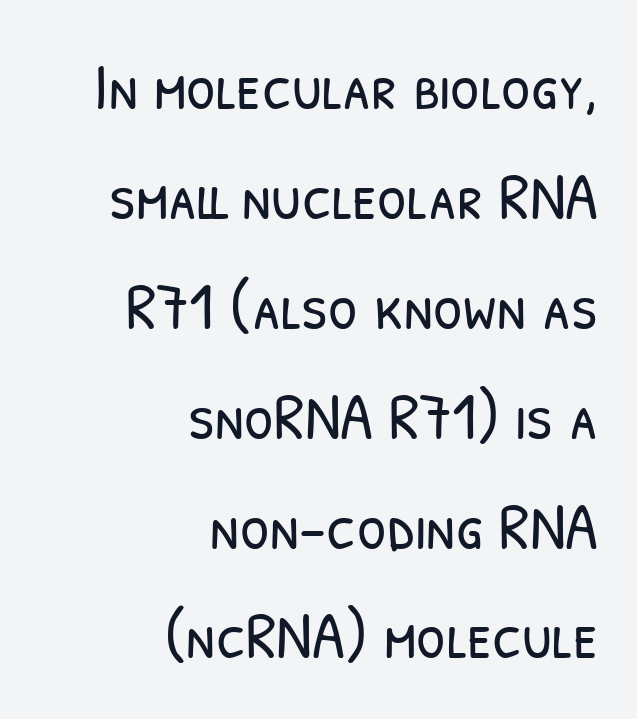
The image shows 67 px light, condensed sans-serif type; set right-aligned, normal line spacing (1.64x), normal letter spacing, not underlined; low stroke contrast and a medium x-height.
